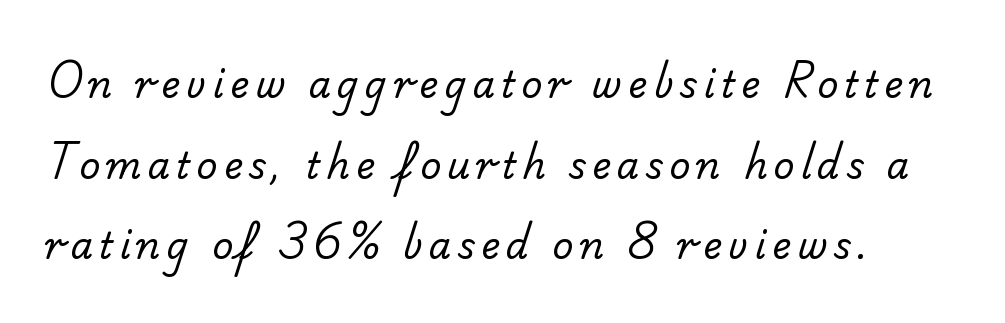
The image shows 36 px regular-weight sans-serif type; set left-aligned, loose line spacing (2.24x), not underlined; low stroke contrast and a small x-height.
